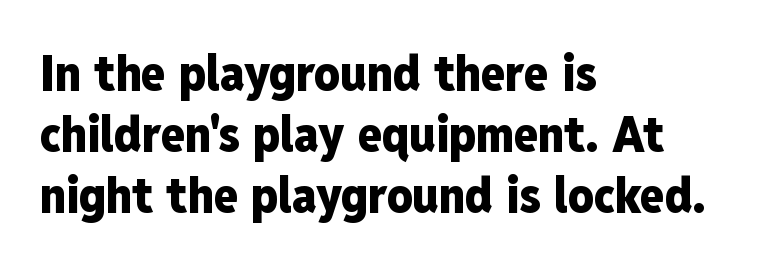
The image shows 50 px heavy, condensed sans-serif type, upright; set left-aligned, line spacing 1.22x, normal letter spacing, not underlined; low stroke contrast and a medium x-height.
